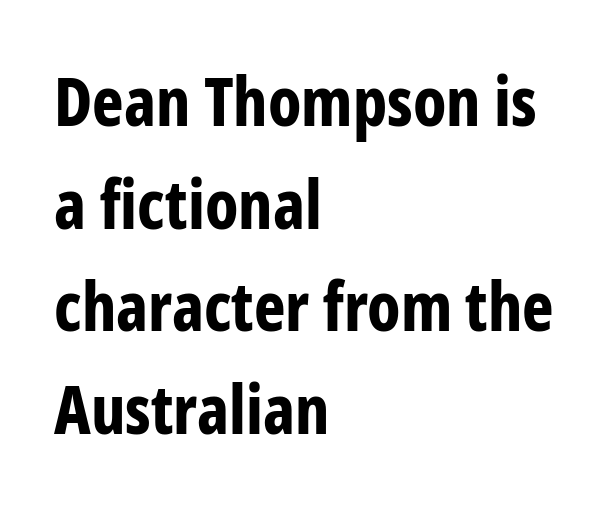
The gap between lines stays unmarked. Pretty heavy lettering here — definitely bold. This rendering employs a face without finishing strokes, i.e., a sans-serif. Tall strokes in this sample are plumb rather than angled.
